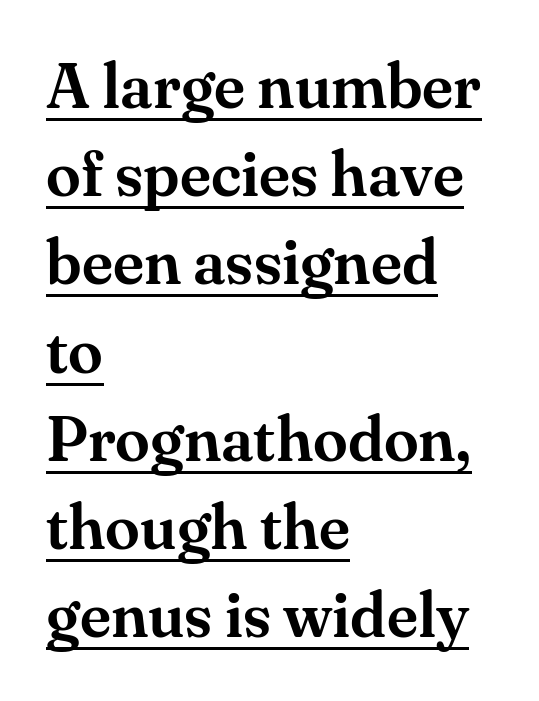
Q: Is the text italic (slanted)? A: No, it is upright.
Q: Is the typeface a serif or a sans-serif typeface? A: Serif.
Q: Is the text underlined? A: Yes.
Q: How is the paragraph aligned? A: Left-aligned.
Q: Is the spacing between letters normal or unusually wide? A: Normal.
Q: Is the spacing between lines tight, normal or loose? A: Normal.
Q: Width (condensed, normal, or wide)? A: Normal.
Q: Stroke contrast? A: Medium.
Q: x-height? A: Small.
Q: Monospaced? A: No.
